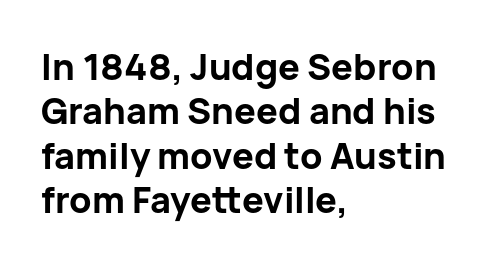
Posture: straight, roman, zero tilt. The strip under each line holds only bare page. The face used here is proportionally spaced, like ordinary book or web type. How are the letters spaced? Ordinarily, with no added tracking. Examine the stroke ends and you'll find no serifs. This sample is left-justified, so line endings fall wherever the words run out.
